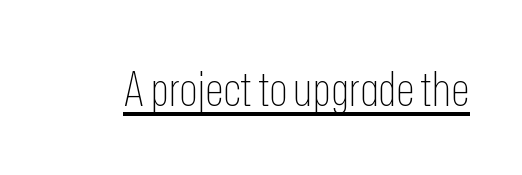
{"serif": "no", "italic": "no", "bold": "no", "weight": "thin", "width": "condensed", "stroke_contrast": "low", "x_height": "medium", "monospaced": "no", "underline": "yes", "letter_spacing": "normal", "letter_spacing_em": 0.0, "glyph_px": 48}
